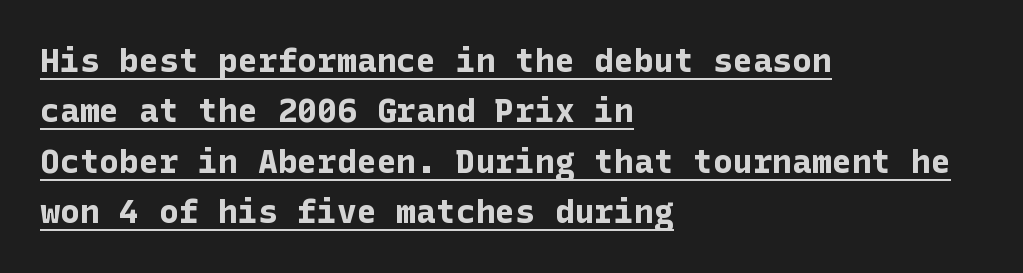
Plenty of ink on the page — the face is bold. Reading down the column, the eye jumps a familiar distance to each next line. Inter-character spacing is left at the font's built-in metrics. Posture: upright roman. Serifs: no, the terminals of the letterforms are clean.
